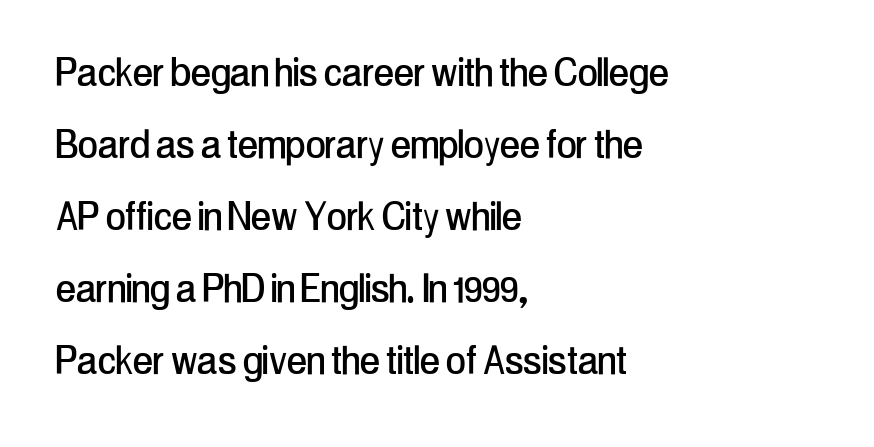
Q: Is the text italic (slanted)? A: No, it is upright.
Q: Is the typeface a serif or a sans-serif typeface? A: Sans-serif.
Q: Is the text underlined? A: No.
Q: How is the paragraph aligned? A: Left-aligned.
Q: Is the spacing between letters normal or unusually wide? A: Normal.
Q: Is the spacing between lines tight, normal or loose? A: Normal.
Q: Width (condensed, normal, or wide)? A: Condensed.
Q: Stroke contrast? A: Low.
Q: x-height? A: Medium.
Q: Monospaced? A: No.
